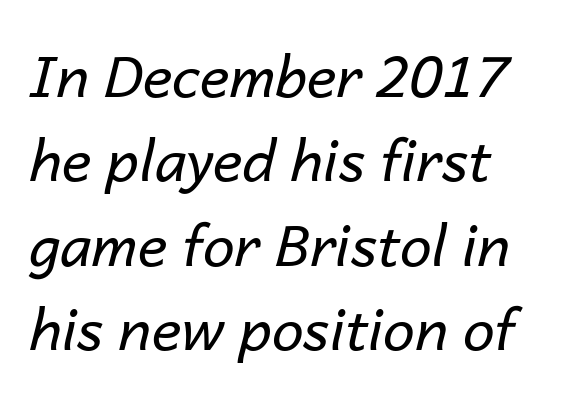
{"italic": "yes", "lean": "right", "slant_degrees": 14, "bold": "no", "weight": "regular", "width": "normal", "stroke_contrast": "low", "x_height": "medium", "monospaced": "no", "underline": "no", "line_spacing": "normal", "line_spacing_ratio": 1.48, "letter_spacing": "normal", "letter_spacing_em": 0.0, "glyph_px": 57}
